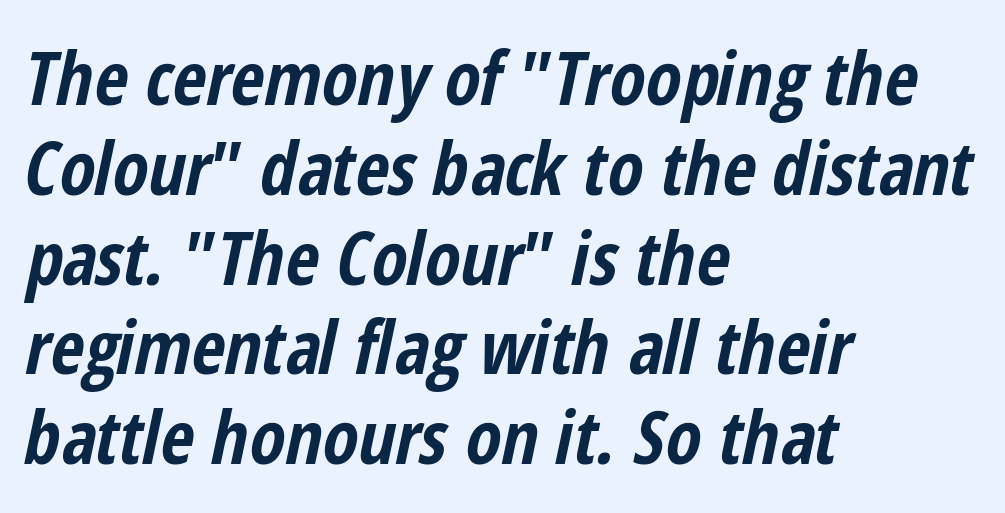
{"italic": "yes", "lean": "right", "slant_degrees": 12, "bold": "yes", "weight": "bold", "width": "condensed", "stroke_contrast": "low", "x_height": "medium", "monospaced": "no", "underline": "no", "align": "left", "line_spacing_ratio": 1.23, "letter_spacing": "normal", "letter_spacing_em": 0.0, "glyph_px": 73}
